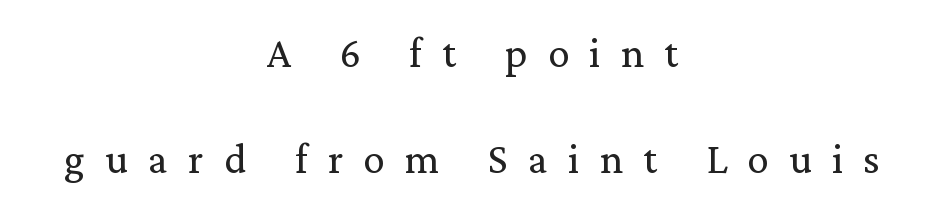
Q: Is the text bold? A: No.
Q: Is the text italic (slanted)? A: No, it is upright.
Q: Is the typeface a serif or a sans-serif typeface? A: Serif.
Q: Is the text underlined? A: No.
Q: How is the paragraph aligned? A: Centered.
Q: Is the spacing between letters normal or unusually wide? A: Unusually wide.
Q: Is the spacing between lines tight, normal or loose? A: Loose.
Q: Width (condensed, normal, or wide)? A: Normal.
Q: Stroke contrast? A: Low.
Q: x-height? A: Medium.
Q: Monospaced? A: No.
